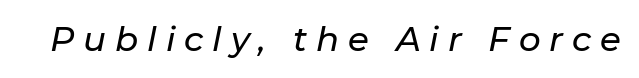
These lines are rendered in a variable-pitch font. Quick note: underline off. You could only call the tracking loose — the letters float apart. Compared with ordinary roman type, these characters are visibly tilted.
